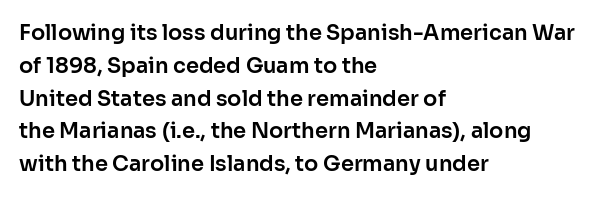
Q: Is the text italic (slanted)? A: No, it is upright.
Q: Is the text underlined? A: No.
Q: How is the paragraph aligned? A: Left-aligned.
Q: Is the spacing between letters normal or unusually wide? A: Normal.
Q: Is the spacing between lines tight, normal or loose? A: Normal.
